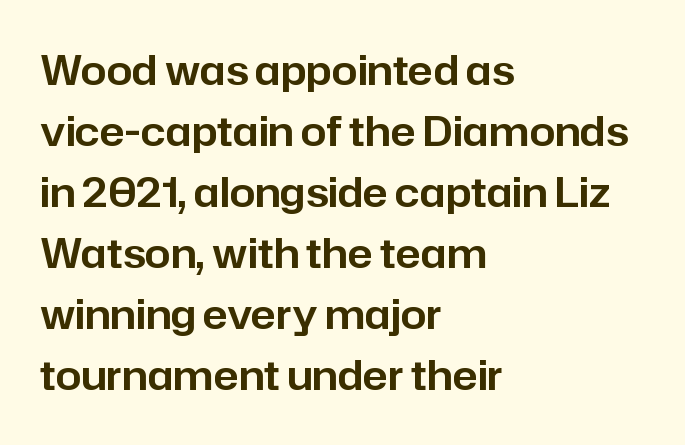
{"serif": "no", "italic": "no", "width": "normal", "stroke_contrast": "low", "x_height": "medium", "monospaced": "no", "underline": "no", "align": "left", "line_spacing": "normal", "line_spacing_ratio": 1.49, "letter_spacing": "normal", "letter_spacing_em": 0.0, "glyph_px": 41}
